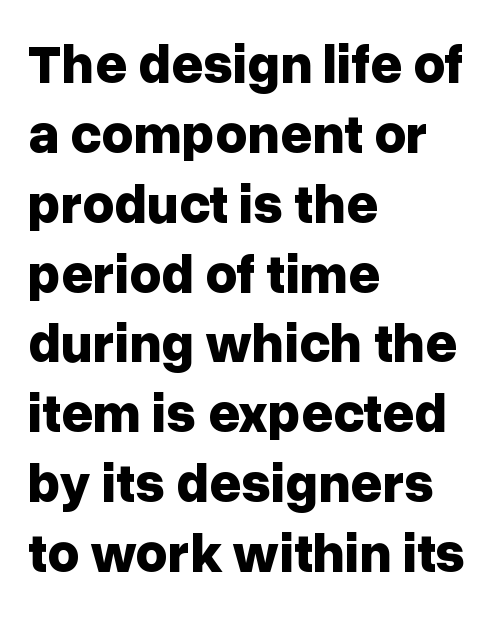
{"serif": "no", "italic": "no", "bold": "yes", "weight": "bold", "width": "normal", "stroke_contrast": "low", "x_height": "medium", "monospaced": "no", "underline": "no", "align": "left", "line_spacing": "normal", "line_spacing_ratio": 1.27, "letter_spacing": "normal", "letter_spacing_em": 0.0, "glyph_px": 55}
